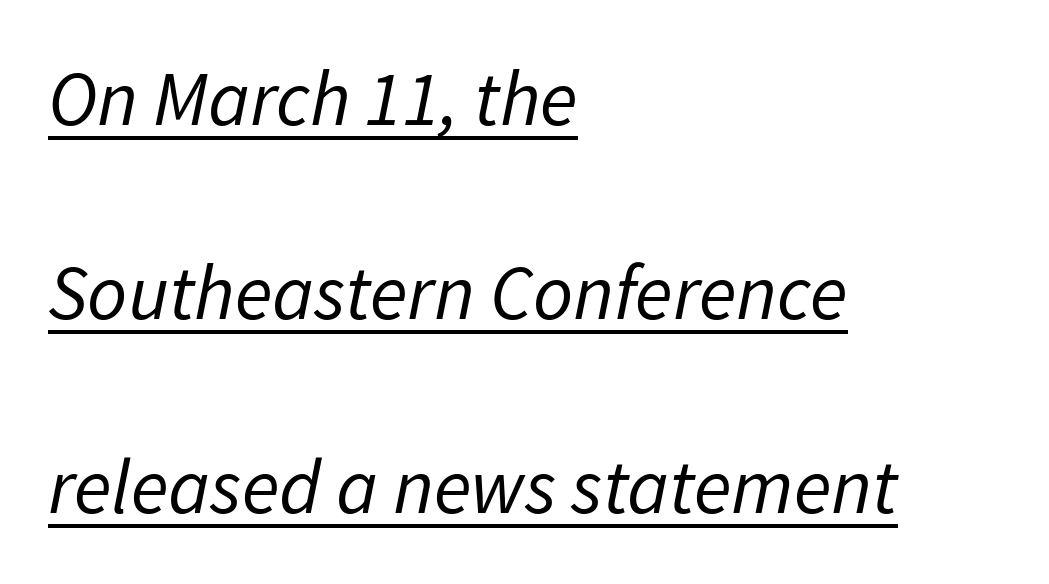
The image shows 78 px regular-weight type, italic (leaning right); set left-aligned, loose line spacing (2.49x), normal letter spacing, underlined; low stroke contrast and a medium x-height.
